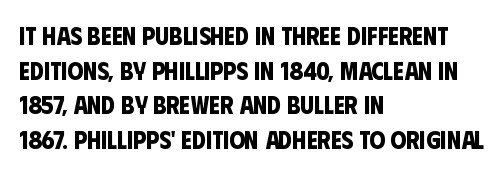
Caption: multi-line text, flush left, ragged right. Default kerning and tracking; the words read as compact shapes. Typographic density is high because the face is bold. Anything drawn beneath the words? Only blank space. The designer left line spacing at the default.
